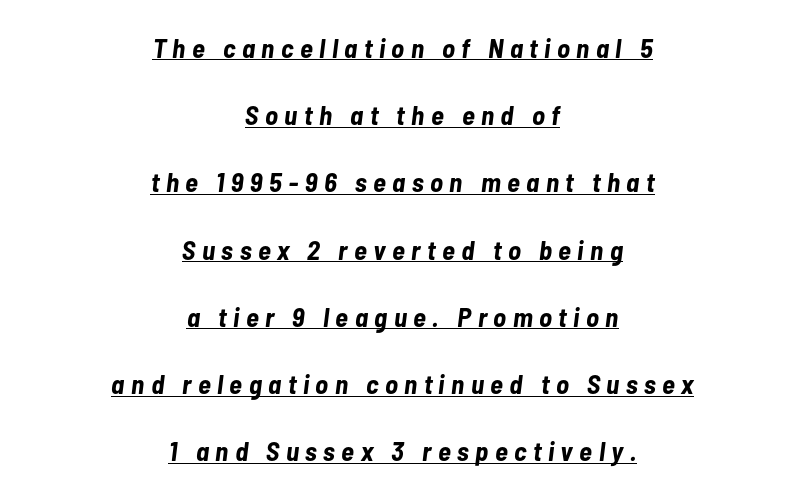
The image shows 27 px bold type, italic (leaning right); set centered, loose line spacing (2.49x), unusually wide letter spacing (+0.24 em), underlined.
